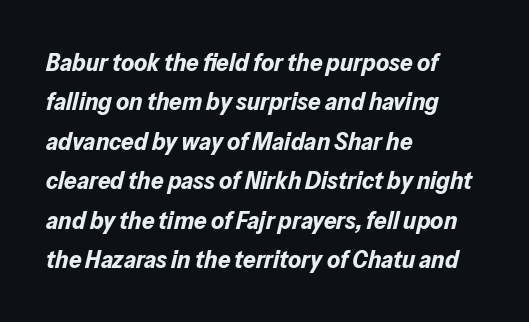
The image shows 25 px bold type, italic (leaning right); set left-aligned, normal line spacing (1.58x), normal letter spacing, not underlined.
